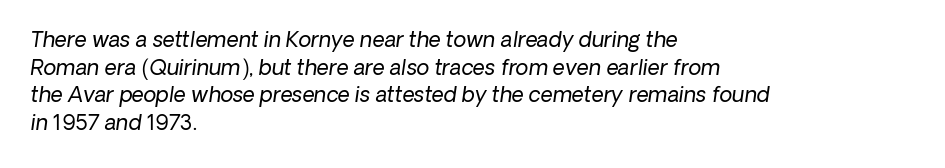
Q: Is the text bold? A: No.
Q: Is the text italic (slanted)? A: Yes, it leans right by about 8 degrees.
Q: Is the text underlined? A: No.
Q: How is the paragraph aligned? A: Left-aligned.
Q: Is the spacing between letters normal or unusually wide? A: Normal.
Q: Is the spacing between lines tight, normal or loose? A: Normal.
